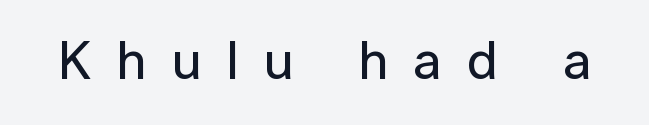
{"serif": "no", "italic": "no", "width": "normal", "stroke_contrast": "low", "x_height": "medium", "monospaced": "no", "underline": "no", "letter_spacing": "wide", "letter_spacing_em": 0.48, "glyph_px": 54}
